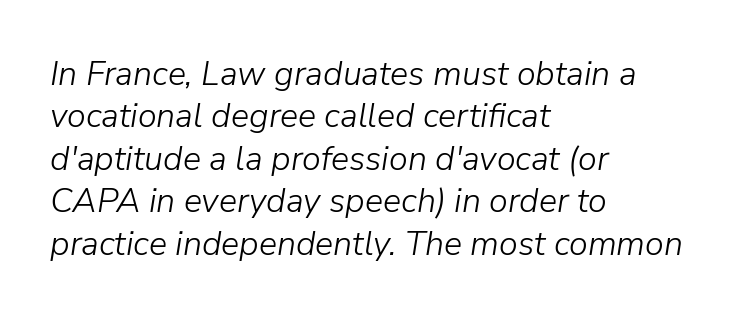
Q: Is the text bold? A: No.
Q: Is the text italic (slanted)? A: Yes, it leans right by about 9 degrees.
Q: Is the text underlined? A: No.
Q: How is the paragraph aligned? A: Left-aligned.
Q: Is the spacing between letters normal or unusually wide? A: Normal.
Q: Is the spacing between lines tight, normal or loose? A: Normal.
Q: Width (condensed, normal, or wide)? A: Normal.
Q: Stroke contrast? A: Low.
Q: x-height? A: Medium.
Q: Monospaced? A: No.
